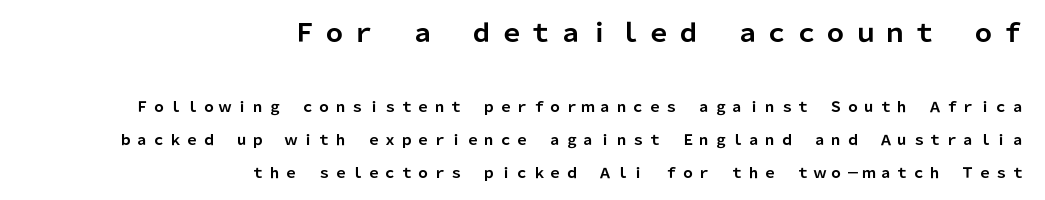
Reading top to bottom, the characters get smaller at the block break. The lettering stays uniformly vertical, giving the passage a roman look. A bare baseline throughout the passage. Compared with typical paragraphs, the rows here are farther apart.
